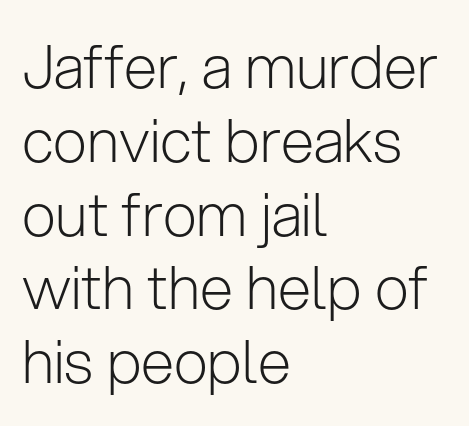
The image shows 60 px light sans-serif type, upright; set left-aligned, line spacing 1.23x, normal letter spacing, not underlined; low stroke contrast and a medium x-height.
